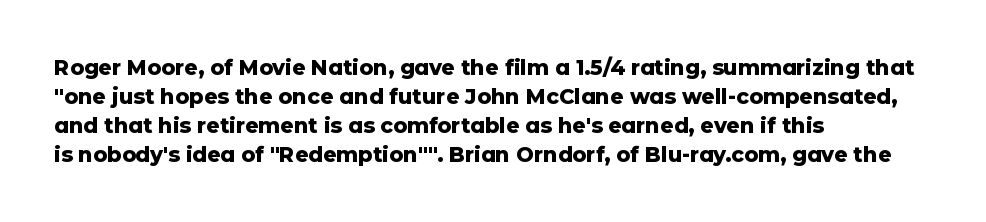
Q: Is the text bold? A: Yes.
Q: Is the text italic (slanted)? A: No, it is upright.
Q: Is the text underlined? A: No.
Q: How is the paragraph aligned? A: Left-aligned.
Q: Is the spacing between letters normal or unusually wide? A: Normal.
Q: Is the spacing between lines tight, normal or loose? A: Normal.
